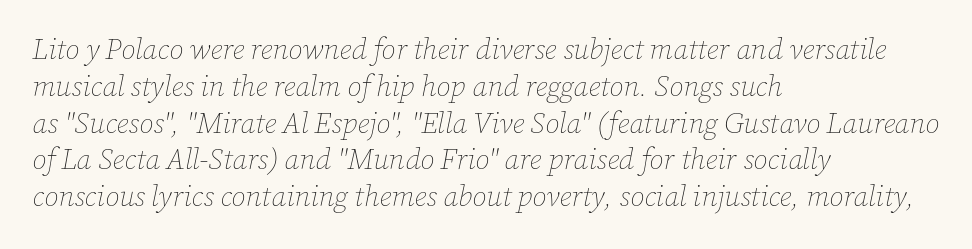
The image shows 29 px thin type, italic (leaning right); set left-aligned, normal line spacing (1.27x), normal letter spacing, not underlined; low stroke contrast and a medium x-height.
